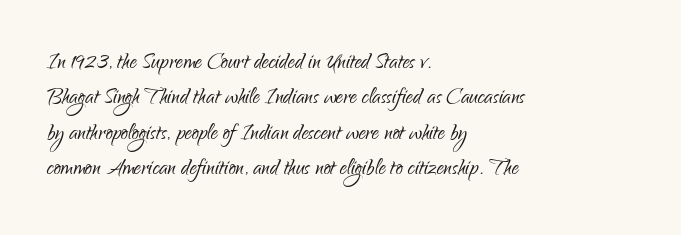
Glance below the letters and you will spot only blank space. What's the leading like? Ordinary, nothing unusual. These lines are set flush left with a ragged right edge.
